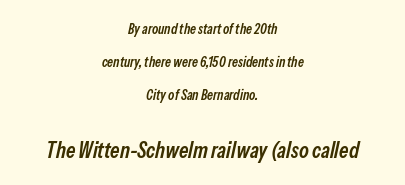
{"italic": "yes", "lean": "right", "slant_degrees": 13, "bold": "semi", "underline": "no", "align": "center", "line_spacing": "loose", "line_spacing_ratio": 2.35, "letter_spacing": "normal", "letter_spacing_em": 0.0, "larger_block": "second", "size_ratio": 1.57, "glyph_px": 22}
